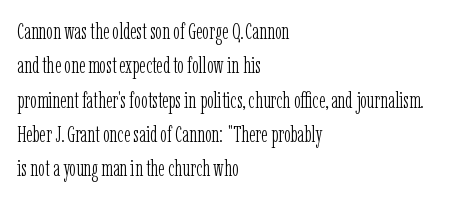
Q: Is the text bold? A: No.
Q: Is the text italic (slanted)? A: No, it is upright.
Q: Is the text underlined? A: No.
Q: How is the paragraph aligned? A: Left-aligned.
Q: Is the spacing between letters normal or unusually wide? A: Normal.
Q: Is the spacing between lines tight, normal or loose? A: Normal.
